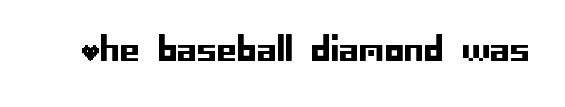
{"serif": "no", "italic": "no", "width": "normal", "stroke_contrast": "low", "x_height": "large", "underline": "no", "letter_spacing": "normal", "letter_spacing_em": 0.0, "glyph_px": 32}
